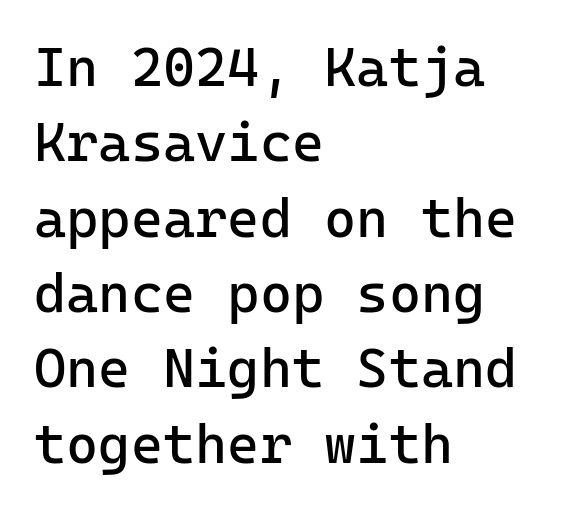
Q: Is the text bold? A: No.
Q: Is the text italic (slanted)? A: No, it is upright.
Q: Is the typeface a serif or a sans-serif typeface? A: Sans-serif.
Q: Is the text underlined? A: No.
Q: How is the paragraph aligned? A: Left-aligned.
Q: Is the spacing between letters normal or unusually wide? A: Normal.
Q: Is the spacing between lines tight, normal or loose? A: Normal.
Q: Width (condensed, normal, or wide)? A: Normal.
Q: Stroke contrast? A: Low.
Q: x-height? A: Medium.
